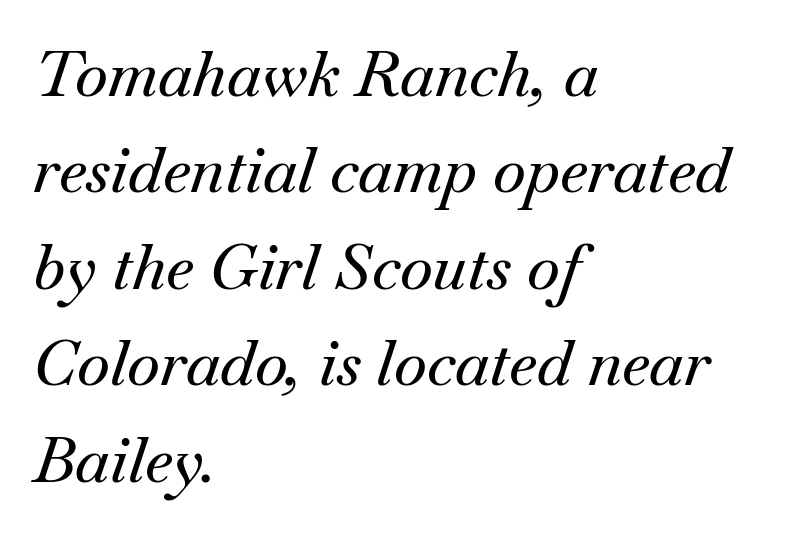
The image shows 63 px serif type, italic (leaning right); set left-aligned, normal line spacing (1.53x), normal letter spacing, not underlined; medium stroke contrast and a small x-height.
